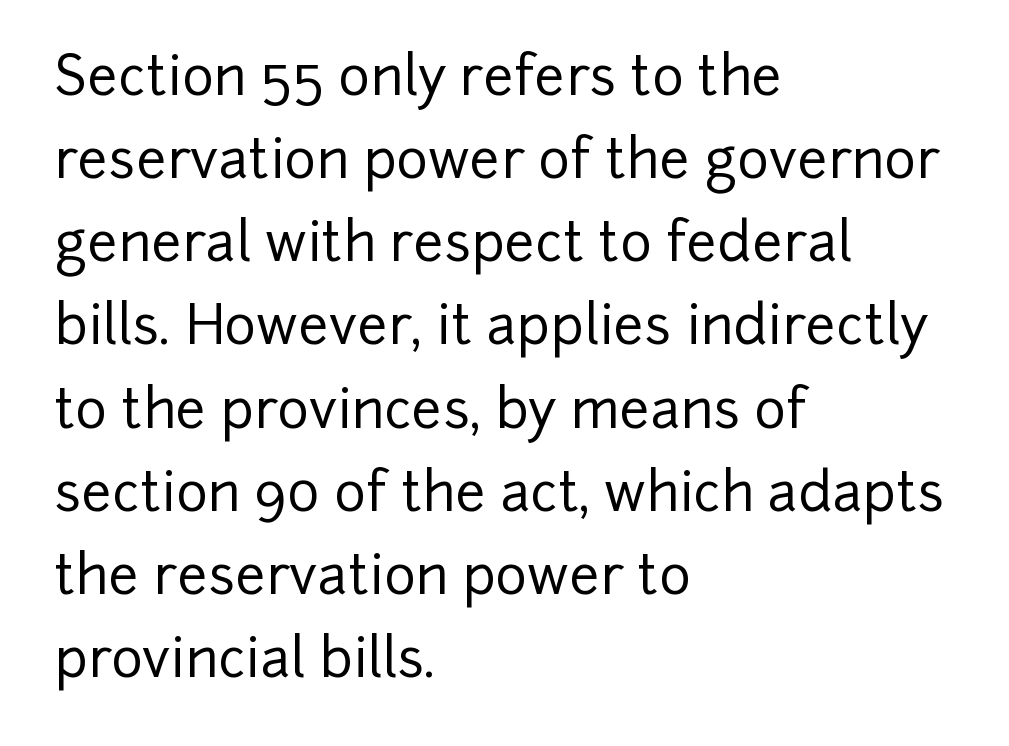
{"serif": "no", "italic": "no", "width": "normal", "stroke_contrast": "low", "x_height": "medium", "monospaced": "no", "underline": "no", "align": "left", "line_spacing": "normal", "line_spacing_ratio": 1.54, "letter_spacing": "normal", "letter_spacing_em": 0.0, "glyph_px": 54}
